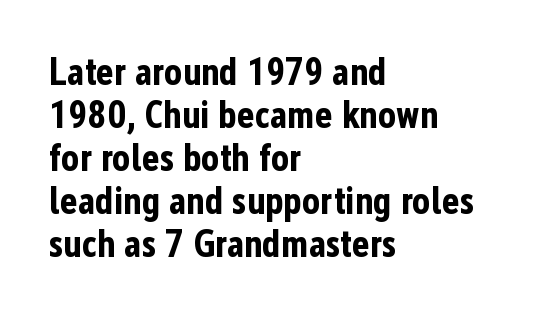
Q: Is the text bold? A: Yes.
Q: Is the text italic (slanted)? A: No, it is upright.
Q: Is the typeface a serif or a sans-serif typeface? A: Sans-serif.
Q: Is the text underlined? A: No.
Q: How is the paragraph aligned? A: Left-aligned.
Q: Is the spacing between letters normal or unusually wide? A: Normal.
Q: Is the spacing between lines tight, normal or loose? A: Tight.
Q: Width (condensed, normal, or wide)? A: Condensed.
Q: Stroke contrast? A: Low.
Q: x-height? A: Medium.
Q: Monospaced? A: No.
